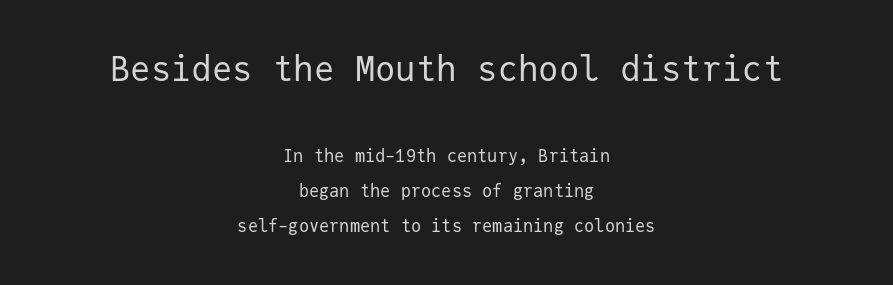
{"serif": "no", "italic": "no", "bold": "no", "weight": "regular", "width": "normal", "stroke_contrast": "low", "x_height": "medium", "monospaced": "yes", "underline": "no", "align": "center", "line_spacing": "loose", "line_spacing_ratio": 2.05, "letter_spacing": "normal", "letter_spacing_em": 0.0, "larger_block": "first", "size_ratio": 2.0, "glyph_px": 34}
